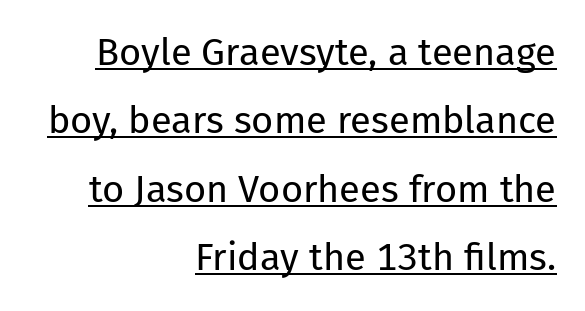
Q: Is the text bold? A: No.
Q: Is the text italic (slanted)? A: No, it is upright.
Q: Is the typeface a serif or a sans-serif typeface? A: Sans-serif.
Q: Is the text underlined? A: Yes.
Q: How is the paragraph aligned? A: Right-aligned.
Q: Is the spacing between letters normal or unusually wide? A: Normal.
Q: Width (condensed, normal, or wide)? A: Normal.
Q: Stroke contrast? A: Low.
Q: x-height? A: Medium.
Q: Monospaced? A: No.
